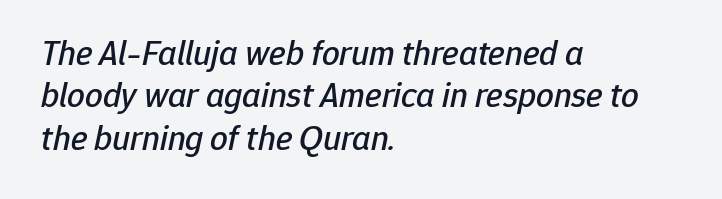
This sample is left-justified, so line endings fall wherever the words run out. Here the designer chose a conventional face with non-uniform glyph widths. If you drew a line through each stem, it would be angled. The line texture is even and compact thanks to regular tracking. Letters rest on an invisible, unmarked baseline.
